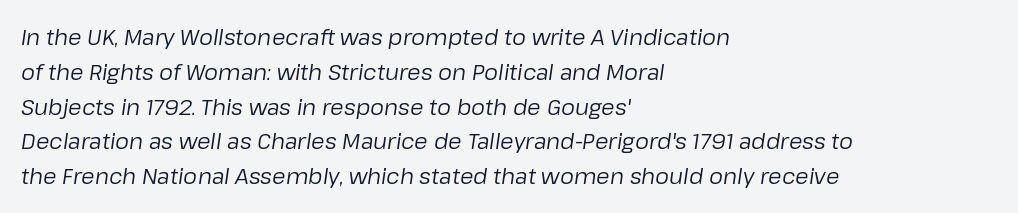
The text carries the slant typical of an italic or oblique font. The compositor pushed each line to the left boundary. The foot of each line stays bare and open. The weight would be labelled regular, book, light, or lighter still. What's the leading like? Ordinary, nothing unusual.
